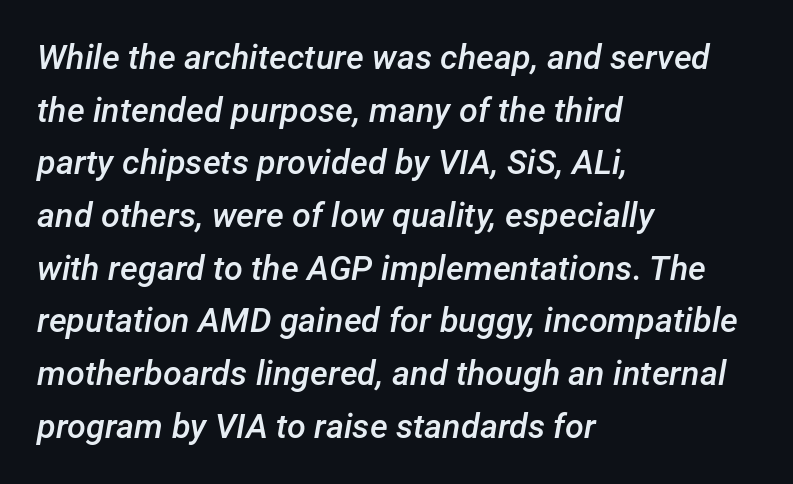
{"italic": "yes", "lean": "right", "slant_degrees": 12, "bold": "semi", "weight": "semibold", "width": "normal", "stroke_contrast": "low", "x_height": "medium", "monospaced": "no", "underline": "no", "align": "left", "line_spacing": "normal", "line_spacing_ratio": 1.55, "letter_spacing": "normal", "letter_spacing_em": 0.0, "glyph_px": 34}
